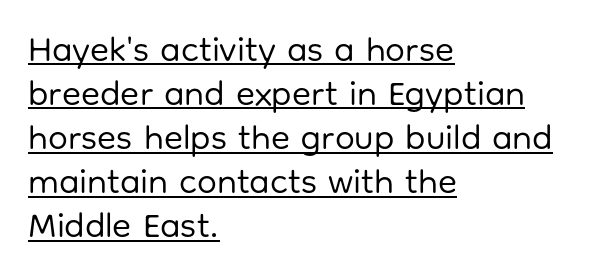
Q: Is the text bold? A: No.
Q: Is the text italic (slanted)? A: No, it is upright.
Q: Is the typeface a serif or a sans-serif typeface? A: Sans-serif.
Q: Is the text underlined? A: Yes.
Q: How is the paragraph aligned? A: Left-aligned.
Q: Is the spacing between letters normal or unusually wide? A: Normal.
Q: Is the spacing between lines tight, normal or loose? A: Normal.
Q: Width (condensed, normal, or wide)? A: Normal.
Q: Stroke contrast? A: Low.
Q: x-height? A: Medium.
Q: Monospaced? A: No.
